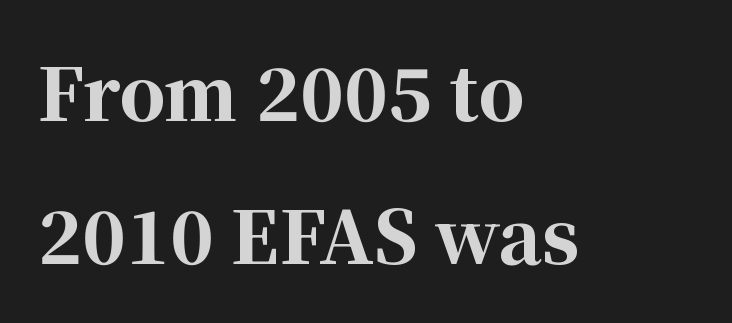
{"serif": "yes", "italic": "no", "bold": "yes", "weight": "bold", "width": "normal", "stroke_contrast": "high", "x_height": "medium", "monospaced": "no", "underline": "no", "align": "left", "line_spacing": "loose", "line_spacing_ratio": 1.98, "letter_spacing": "normal", "letter_spacing_em": 0.0, "glyph_px": 72}
